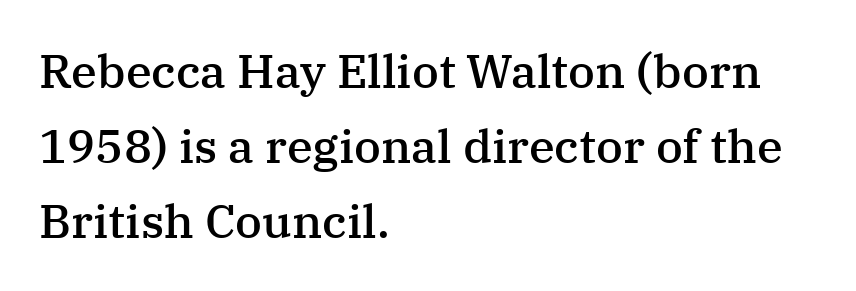
The image shows 47 px semibold serif type, upright; set left-aligned, normal line spacing (1.6x), normal letter spacing, not underlined; medium stroke contrast and a medium x-height.
